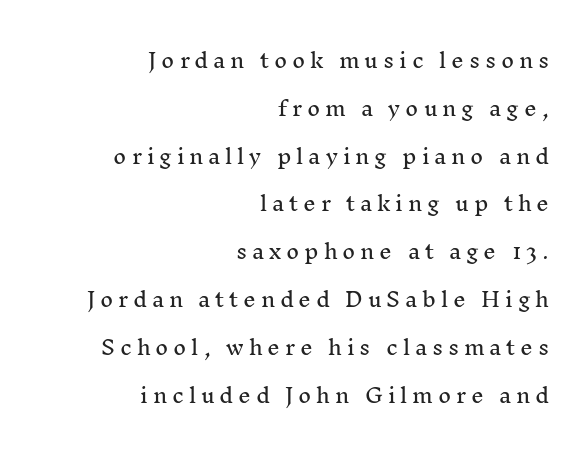
The image shows 20 px text type, upright; set right-aligned, loose line spacing (2.39x), unusually wide letter spacing (+0.24 em), not underlined.
